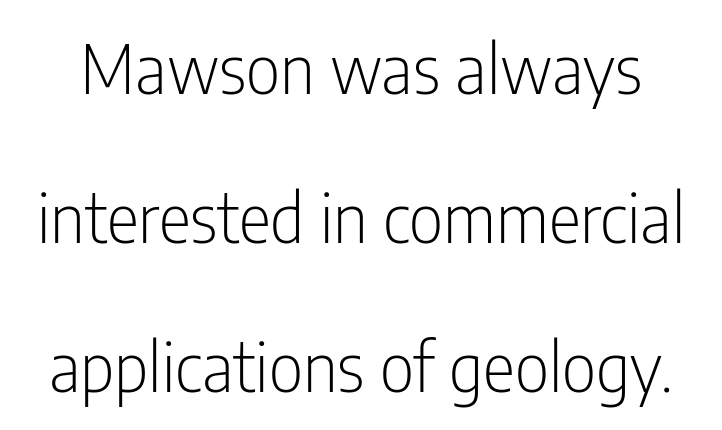
The image shows 68 px light, condensed sans-serif type, upright; set loose line spacing (2.19x), normal letter spacing, not underlined; low stroke contrast and a medium x-height.
